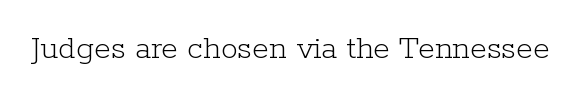
{"serif": "yes", "italic": "no", "bold": "no", "weight": "light", "width": "normal", "stroke_contrast": "low", "x_height": "medium", "monospaced": "no", "underline": "no", "letter_spacing": "normal", "letter_spacing_em": 0.0, "glyph_px": 34}
